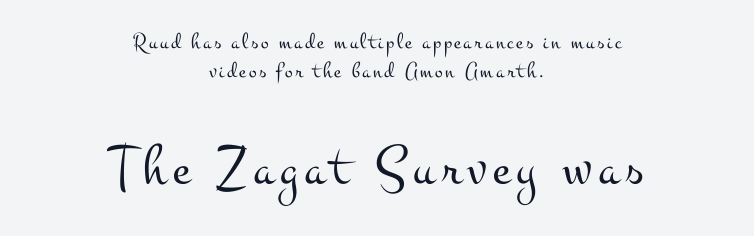
The image shows 58 px light, wide type; set centered, normal line spacing (1.26x), not underlined; the second (bottom) block is 2.52x larger; medium stroke contrast and a small x-height.
